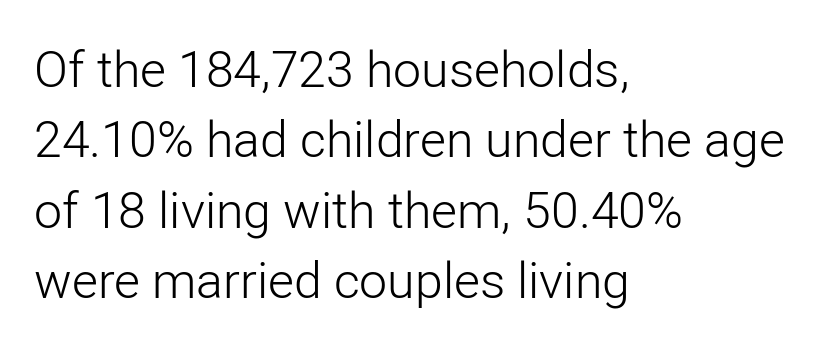
{"serif": "no", "italic": "no", "bold": "no", "weight": "light", "width": "normal", "stroke_contrast": "low", "x_height": "medium", "monospaced": "no", "underline": "no", "align": "left", "line_spacing": "normal", "line_spacing_ratio": 1.41, "letter_spacing": "normal", "letter_spacing_em": 0.0, "glyph_px": 50}
